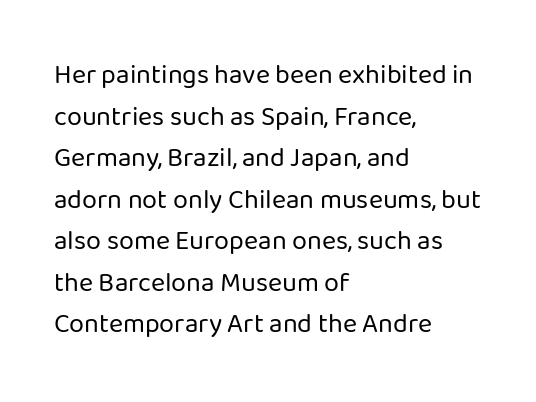
This sample uses an upright cut, with every glyph sitting square on the baseline. Lines of text with bare space underneath. The setting favours the left margin, as ordinary paragraphs usually do. Leading: standard. The typesetting does not lean heavy: it is not bold. You could call the tracking neutral — neither tight nor loose.
